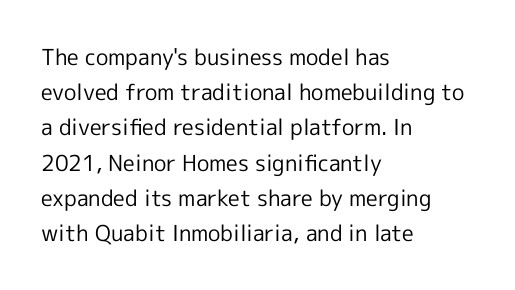
{"italic": "no", "bold": "no", "underline": "no", "align": "left", "line_spacing": "normal", "line_spacing_ratio": 1.6, "letter_spacing": "normal", "letter_spacing_em": 0.0, "glyph_px": 22}
